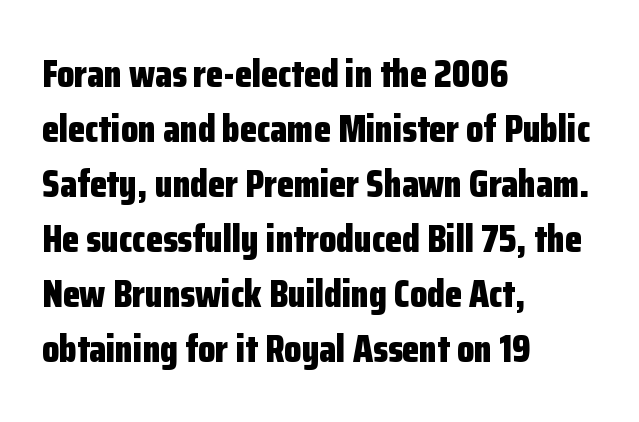
{"serif": "no", "italic": "no", "bold": "yes", "weight": "bold", "width": "condensed", "stroke_contrast": "low", "x_height": "medium", "monospaced": "no", "underline": "no", "align": "left", "line_spacing": "normal", "line_spacing_ratio": 1.41, "letter_spacing": "normal", "letter_spacing_em": 0.0, "glyph_px": 39}
